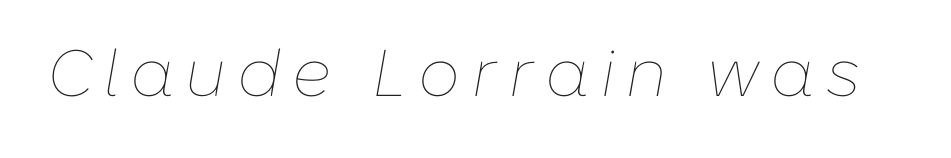
Looks like regular typesetting: each glyph gets only the width it needs. The space beneath each line is pristine and unruled. Slant detected: the letters are inclined. These glyphs show unthickened strokes, regular width or finer.
